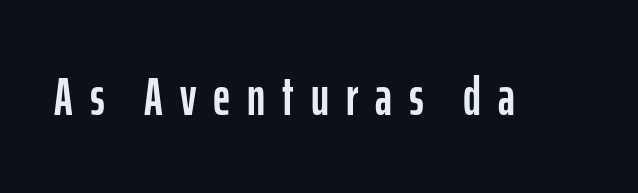
The image shows 53 px condensed sans-serif type, upright; set unusually wide letter spacing (+0.32 em), not underlined; low stroke contrast and a medium x-height.
